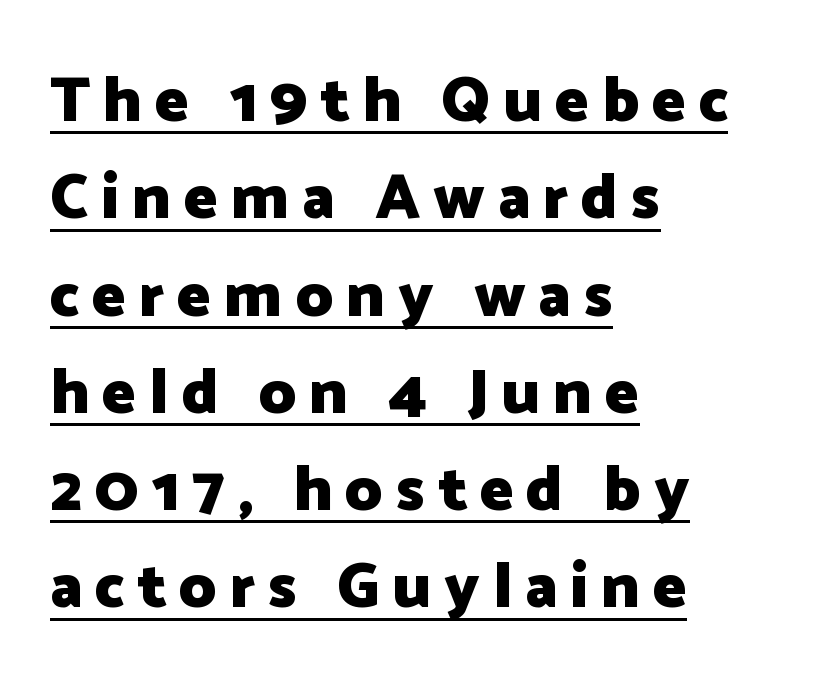
{"serif": "no", "italic": "no", "bold": "yes", "weight": "heavy", "width": "normal", "stroke_contrast": "low", "x_height": "medium", "monospaced": "no", "underline": "yes", "align": "left", "line_spacing": "normal", "line_spacing_ratio": 1.52, "letter_spacing": "wide", "letter_spacing_em": 0.2, "glyph_px": 64}
